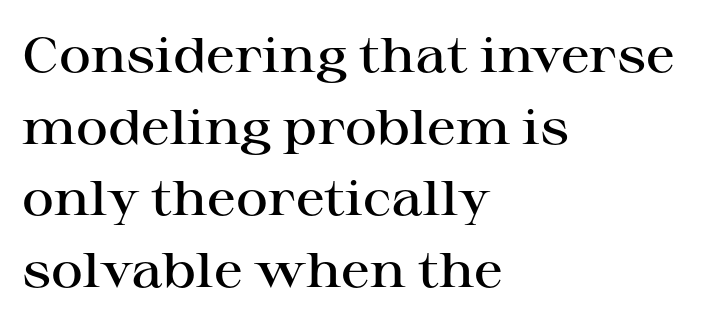
Q: Is the text bold? A: Semi-bold.
Q: Is the text italic (slanted)? A: No, it is upright.
Q: Is the typeface a serif or a sans-serif typeface? A: Serif.
Q: Is the text underlined? A: No.
Q: How is the paragraph aligned? A: Left-aligned.
Q: Is the spacing between letters normal or unusually wide? A: Normal.
Q: Is the spacing between lines tight, normal or loose? A: Normal.
Q: Width (condensed, normal, or wide)? A: Wide.
Q: Stroke contrast? A: High.
Q: x-height? A: Medium.
Q: Monospaced? A: No.
